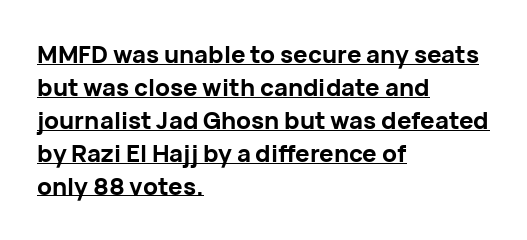
{"italic": "no", "bold": "yes", "underline": "yes", "align": "left", "line_spacing": "normal", "line_spacing_ratio": 1.37, "letter_spacing": "normal", "letter_spacing_em": 0.0, "glyph_px": 24}
